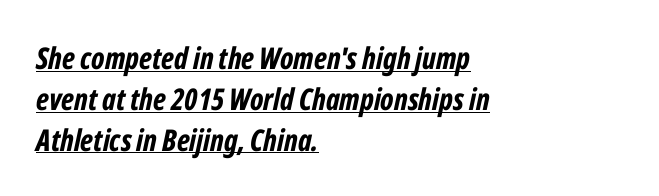
You'd pick this weight for a headline — it's a proper bold. Spacing between characters is what you'd get straight out of the box. The passage shown is underscored from start to finish. A classic flush-left, rag-right setting is used for this passage. You could not count columns in this text — the font is proportionally spaced.
